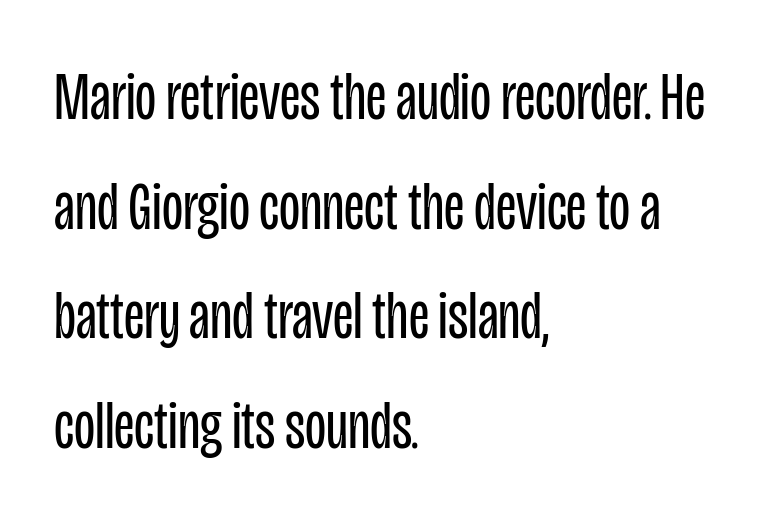
Q: Is the text bold? A: No.
Q: Is the text italic (slanted)? A: No, it is upright.
Q: Is the typeface a serif or a sans-serif typeface? A: Sans-serif.
Q: Is the text underlined? A: No.
Q: How is the paragraph aligned? A: Left-aligned.
Q: Is the spacing between letters normal or unusually wide? A: Normal.
Q: Is the spacing between lines tight, normal or loose? A: Normal.
Q: Width (condensed, normal, or wide)? A: Condensed.
Q: Stroke contrast? A: Low.
Q: x-height? A: Large.
Q: Monospaced? A: No.
